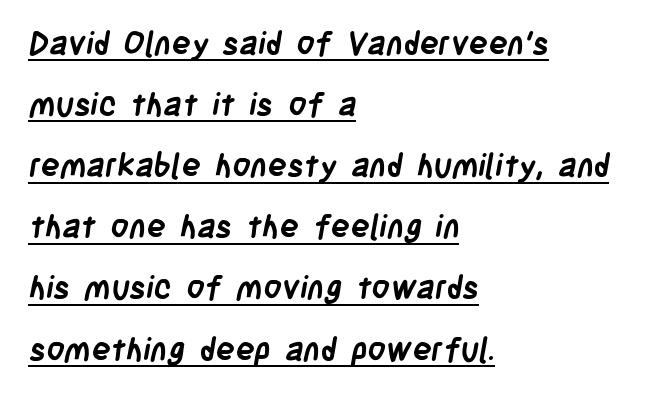
Q: Is the text bold? A: Yes.
Q: Is the typeface a serif or a sans-serif typeface? A: Sans-serif.
Q: Is the text underlined? A: Yes.
Q: How is the paragraph aligned? A: Left-aligned.
Q: Is the spacing between letters normal or unusually wide? A: Normal.
Q: Is the spacing between lines tight, normal or loose? A: Loose.
Q: Width (condensed, normal, or wide)? A: Condensed.
Q: Stroke contrast? A: Low.
Q: x-height? A: Large.
Q: Monospaced? A: No.
